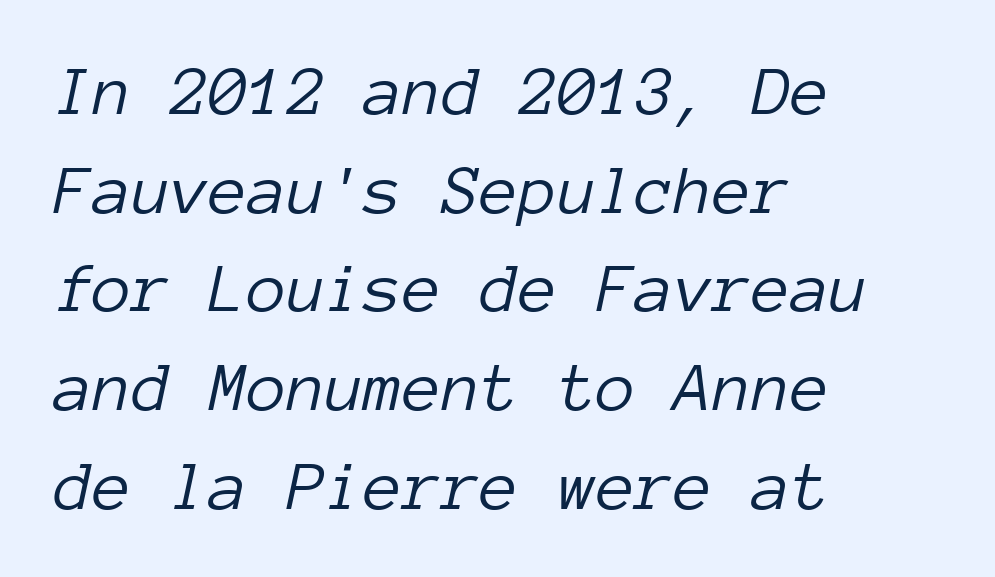
Q: Is the text bold? A: No.
Q: Is the text italic (slanted)? A: Yes, it leans right by about 12 degrees.
Q: Is the text underlined? A: No.
Q: How is the paragraph aligned? A: Left-aligned.
Q: Is the spacing between letters normal or unusually wide? A: Normal.
Q: Is the spacing between lines tight, normal or loose? A: Normal.
Q: Width (condensed, normal, or wide)? A: Normal.
Q: Stroke contrast? A: Low.
Q: x-height? A: Medium.
Q: Monospaced? A: Yes.
